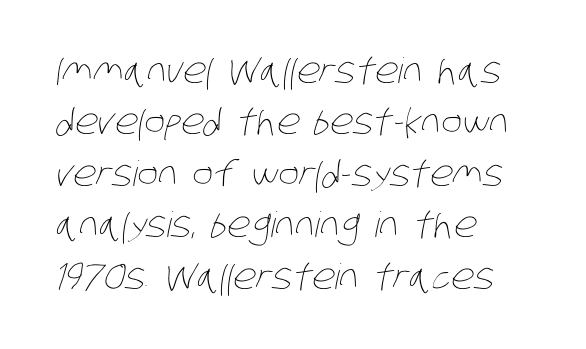
The image shows 35 px thin, condensed type; set left-aligned, normal line spacing (1.47x), normal letter spacing, not underlined; low stroke contrast and a large x-height.
